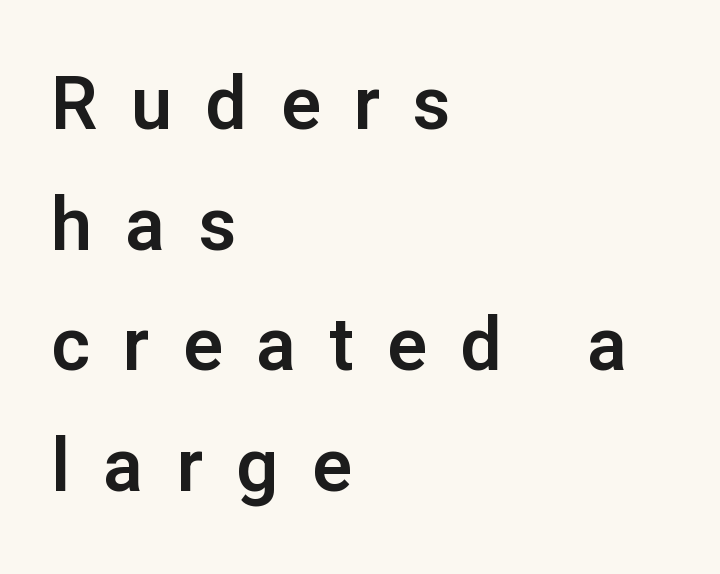
Q: Is the text italic (slanted)? A: No, it is upright.
Q: Is the typeface a serif or a sans-serif typeface? A: Sans-serif.
Q: Is the text underlined? A: No.
Q: How is the paragraph aligned? A: Left-aligned.
Q: Is the spacing between letters normal or unusually wide? A: Unusually wide.
Q: Is the spacing between lines tight, normal or loose? A: Normal.
Q: Width (condensed, normal, or wide)? A: Normal.
Q: Stroke contrast? A: Low.
Q: x-height? A: Medium.
Q: Monospaced? A: No.
